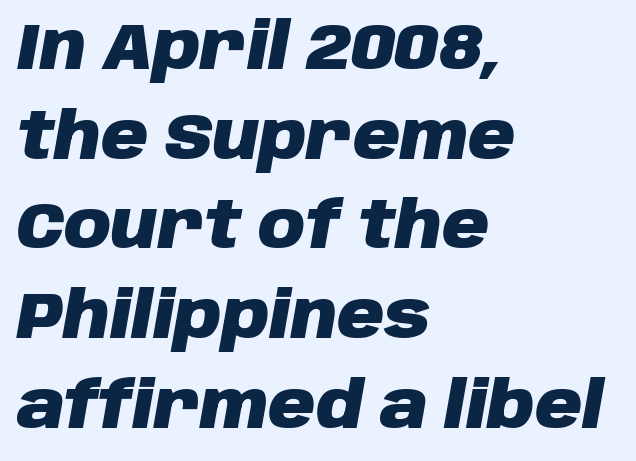
Q: Is the text bold? A: Yes.
Q: Is the text italic (slanted)? A: Yes, it leans right by about 10 degrees.
Q: Is the text underlined? A: No.
Q: How is the paragraph aligned? A: Left-aligned.
Q: Is the spacing between letters normal or unusually wide? A: Normal.
Q: Is the spacing between lines tight, normal or loose? A: Normal.
Q: Width (condensed, normal, or wide)? A: Normal.
Q: Stroke contrast? A: Low.
Q: x-height? A: Large.
Q: Monospaced? A: No.
